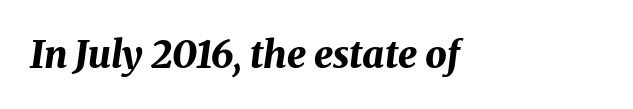
Observe the ordinary spacing: letters are neighbours, not strangers. The glyphs are unaccompanied by any horizontal stroke below them. Strokes here are thick enough to call this a true bold. Caption: multi-line text, flush left, ragged right. Varying glyph widths throughout — classic text-font behaviour.
